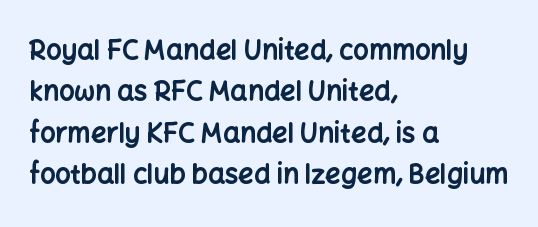
The image shows 27 px bold type, upright; set left-aligned, normal line spacing (1.53x), normal letter spacing, not underlined.
